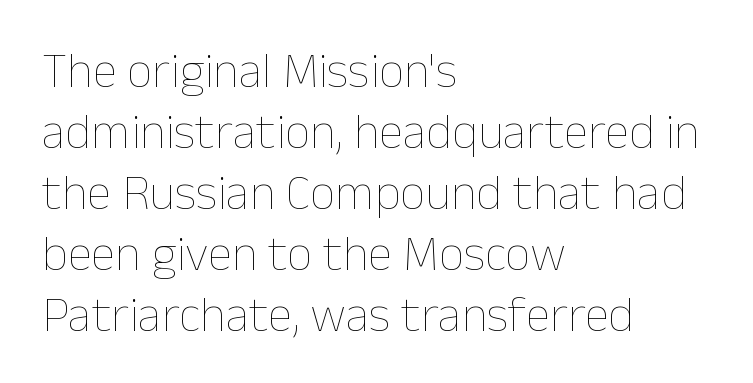
The passage shown is typed in a proportional face where columns would drift. It's the straight-up-and-down kind of type. The letters look calm and open, with moderate or lighter stems. No extra tracking has been applied to these lines.
